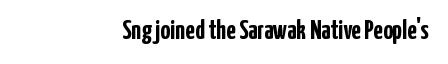
Q: Is the text bold? A: Yes.
Q: Is the text italic (slanted)? A: No, it is upright.
Q: Is the text underlined? A: No.
Q: How is the paragraph aligned? A: Right-aligned.
Q: Is the spacing between letters normal or unusually wide? A: Normal.
